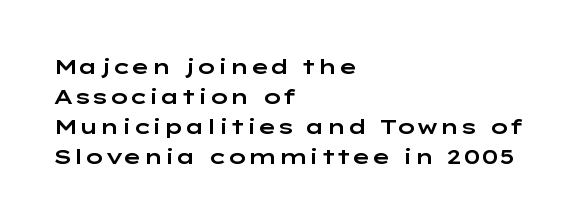
The image shows 21 px text type, upright; set left-aligned, normal line spacing (1.43x), normal letter spacing, not underlined.
